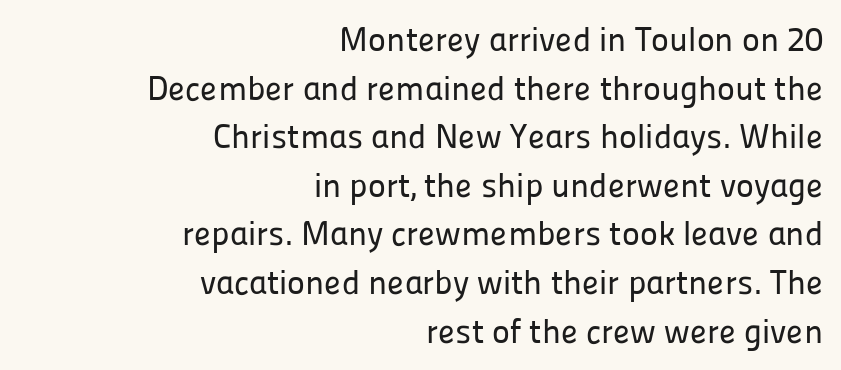
{"serif": "no", "italic": "no", "width": "normal", "stroke_contrast": "low", "x_height": "medium", "monospaced": "no", "underline": "no", "align": "right", "line_spacing": "normal", "line_spacing_ratio": 1.43, "letter_spacing": "normal", "letter_spacing_em": 0.0, "glyph_px": 34}
